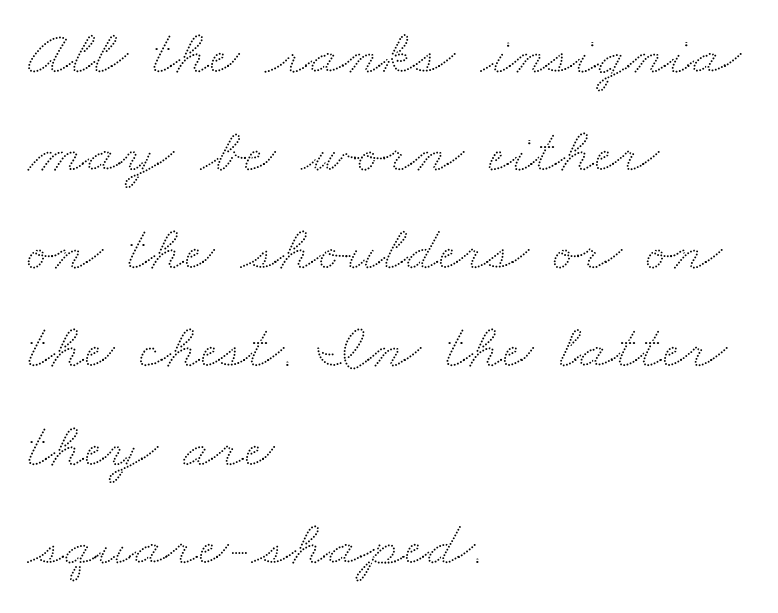
The image shows 65 px wide type; set left-aligned, normal line spacing (1.51x), normal letter spacing, not underlined; low stroke contrast and a small x-height.
